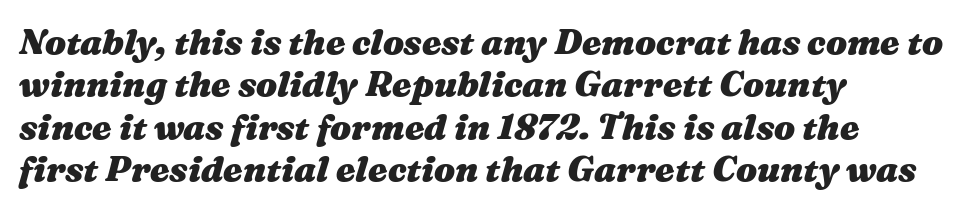
Q: Is the text bold? A: Yes.
Q: Is the text italic (slanted)? A: Yes, it leans right by about 16 degrees.
Q: Is the text underlined? A: No.
Q: How is the paragraph aligned? A: Left-aligned.
Q: Is the spacing between letters normal or unusually wide? A: Normal.
Q: Width (condensed, normal, or wide)? A: Wide.
Q: Stroke contrast? A: Medium.
Q: x-height? A: Medium.
Q: Monospaced? A: No.
